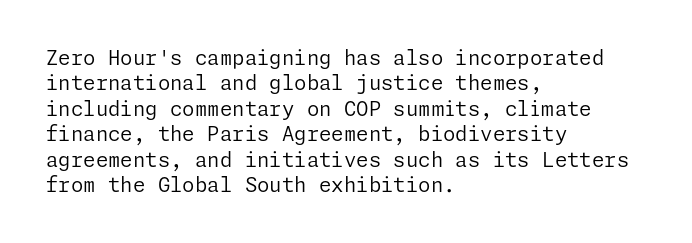
{"italic": "no", "bold": "no", "underline": "no", "align": "left", "line_spacing": "normal", "line_spacing_ratio": 1.27, "letter_spacing": "normal", "letter_spacing_em": 0.0, "glyph_px": 20}
